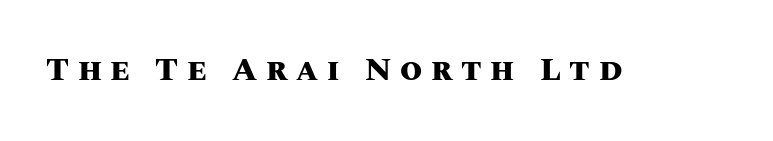
Observe the wide spacing: letters keep a clear distance from each other. I'd describe the lettering as bold — thick and assertive. Descenders are the only things crossing below the line. Character widths vary here, with narrow letters taking less room than wide ones. Characters remain perfectly vertical along every line.
